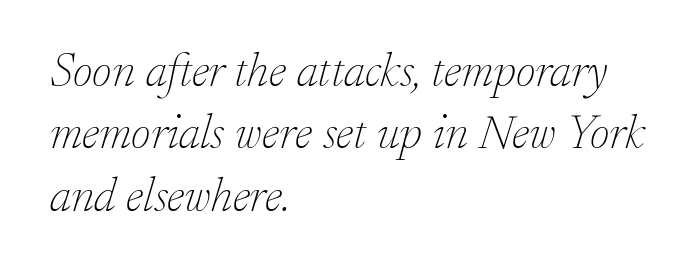
{"serif": "yes", "italic": "yes", "lean": "right", "slant_degrees": 17, "bold": "no", "weight": "thin", "width": "normal", "stroke_contrast": "low", "x_height": "small", "monospaced": "no", "underline": "no", "align": "left", "line_spacing": "normal", "line_spacing_ratio": 1.3, "letter_spacing": "normal", "letter_spacing_em": 0.0, "glyph_px": 48}
